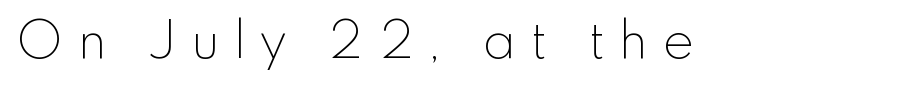
The image shows 52 px thin sans-serif type, upright; set unusually wide letter spacing (+0.3 em), not underlined; a small x-height.
